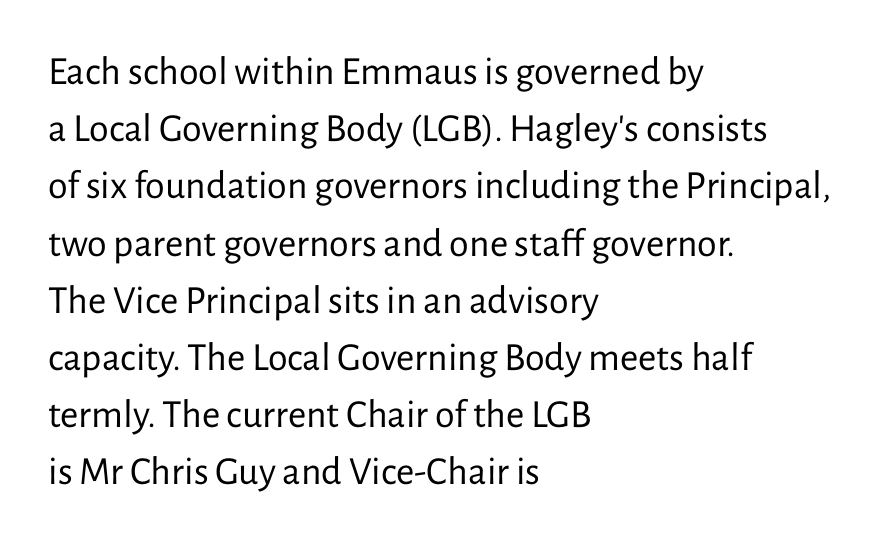
The image shows 40 px regular-weight sans-serif type, upright; set left-aligned, normal line spacing (1.43x), normal letter spacing, not underlined; low stroke contrast and a medium x-height.
